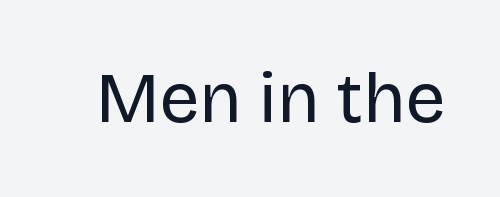
{"serif": "no", "italic": "no", "bold": "no", "weight": "regular", "width": "normal", "stroke_contrast": "low", "x_height": "large", "monospaced": "no", "underline": "no", "letter_spacing": "normal", "letter_spacing_em": 0.0, "glyph_px": 71}
